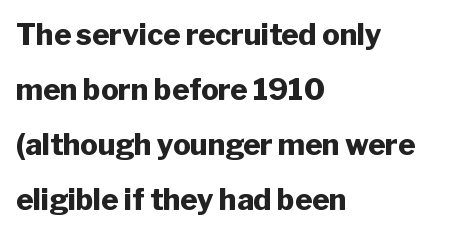
{"serif": "no", "italic": "no", "bold": "yes", "weight": "heavy", "width": "normal", "stroke_contrast": "low", "x_height": "medium", "monospaced": "no", "underline": "no", "align": "left", "line_spacing": "loose", "line_spacing_ratio": 1.9, "letter_spacing": "normal", "letter_spacing_em": 0.0, "glyph_px": 29}
